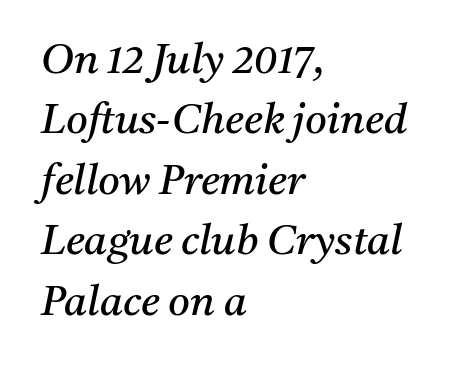
{"serif": "yes", "italic": "yes", "lean": "right", "slant_degrees": 11, "bold": "no", "weight": "regular", "width": "normal", "stroke_contrast": "medium", "x_height": "medium", "monospaced": "no", "underline": "no", "align": "left", "line_spacing": "normal", "line_spacing_ratio": 1.44, "letter_spacing": "normal", "letter_spacing_em": 0.0, "glyph_px": 42}
